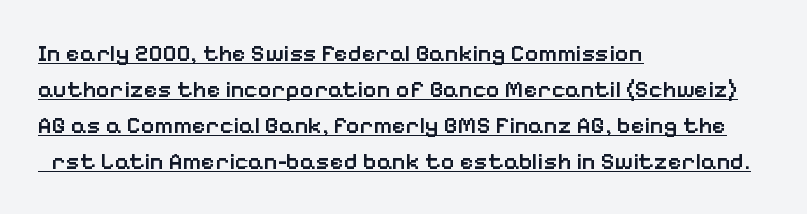
Quick note: interline space is typical. Notice how the passage keeps a crisp vertical edge on the left only. The tracking reads as untouched default to a designer's eye. Notice how a bar underscores the lettering throughout. Moderately thickened strokes mark this as semibold type. Style check: upright.
